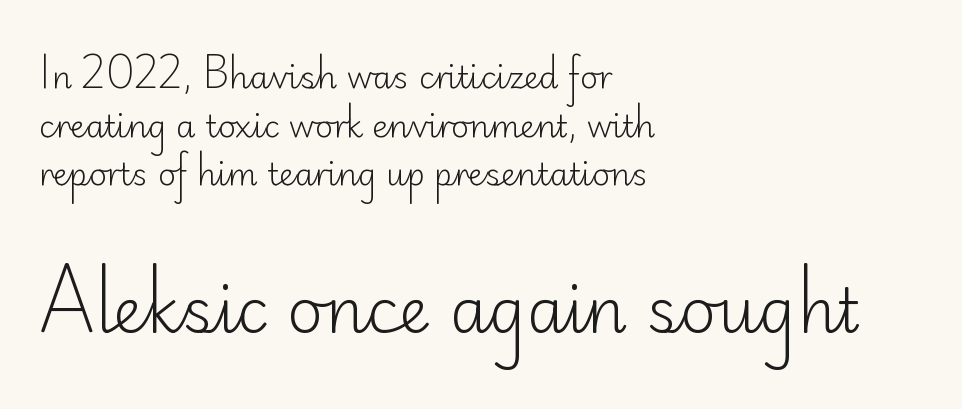
The image shows 62 px light sans-serif type, upright; set left-aligned, normal line spacing (1.57x), normal letter spacing, not underlined; the second (bottom) block is 2.0x larger; low stroke contrast and a small x-height.
